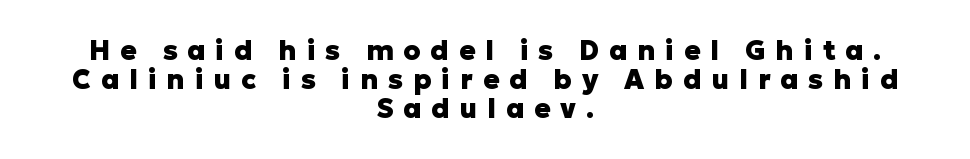
Notice how thick the strokes are: this is what a full bold looks like. Is the letter spacing exaggerated? Yes — the characters are pushed far apart. Posture: upright roman. Alignment: centered.
